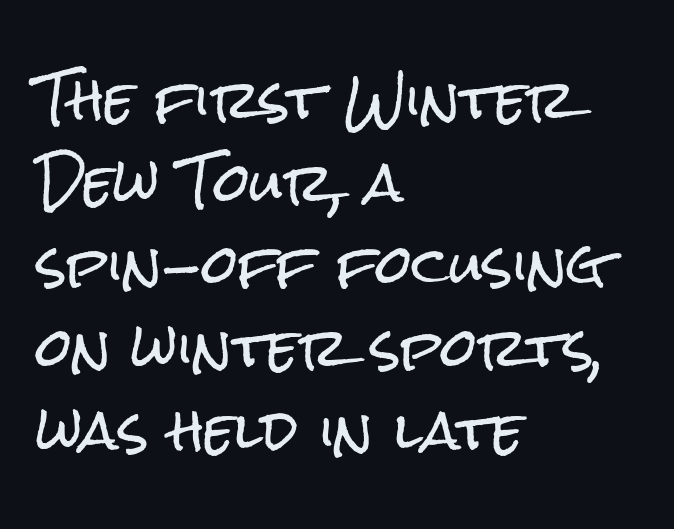
Q: Is the text italic (slanted)? A: No, it is upright.
Q: Is the typeface a serif or a sans-serif typeface? A: Sans-serif.
Q: Is the text underlined? A: No.
Q: How is the paragraph aligned? A: Left-aligned.
Q: Is the spacing between letters normal or unusually wide? A: Normal.
Q: Is the spacing between lines tight, normal or loose? A: Normal.
Q: Width (condensed, normal, or wide)? A: Condensed.
Q: Stroke contrast? A: Low.
Q: x-height? A: Medium.
Q: Monospaced? A: No.
